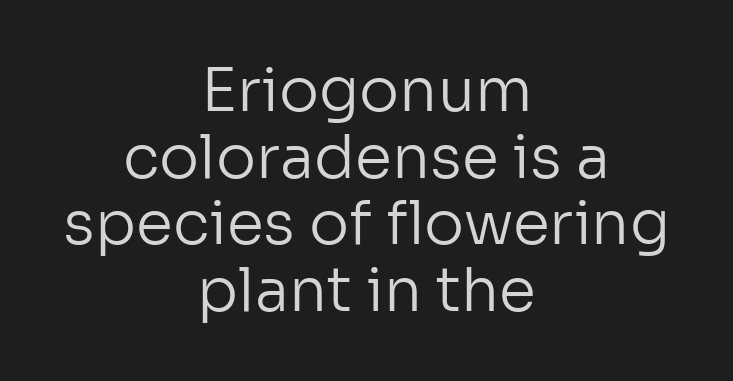
{"serif": "no", "italic": "no", "bold": "no", "weight": "regular", "width": "normal", "stroke_contrast": "low", "x_height": "medium", "monospaced": "no", "underline": "no", "align": "center", "line_spacing": "tight", "line_spacing_ratio": 1.11, "letter_spacing": "normal", "letter_spacing_em": 0.0, "glyph_px": 60}
